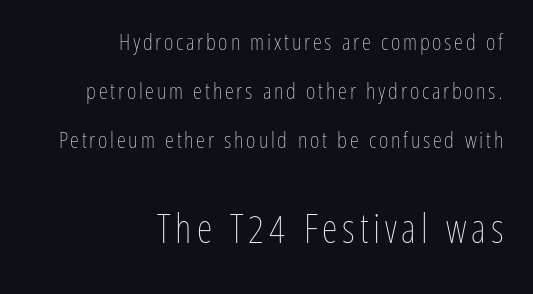
This rendering features lettering with no underline. Heft: none added — not bold. The designer gave the closing block more size than the opening block. Tall strokes in this sample are plumb rather than angled. Leading: increased.
